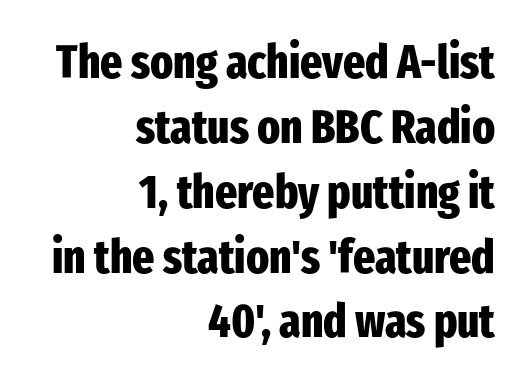
{"serif": "no", "italic": "no", "bold": "yes", "weight": "heavy", "width": "condensed", "stroke_contrast": "low", "x_height": "medium", "monospaced": "no", "underline": "no", "align": "right", "line_spacing": "normal", "line_spacing_ratio": 1.38, "letter_spacing": "normal", "letter_spacing_em": 0.0, "glyph_px": 47}
